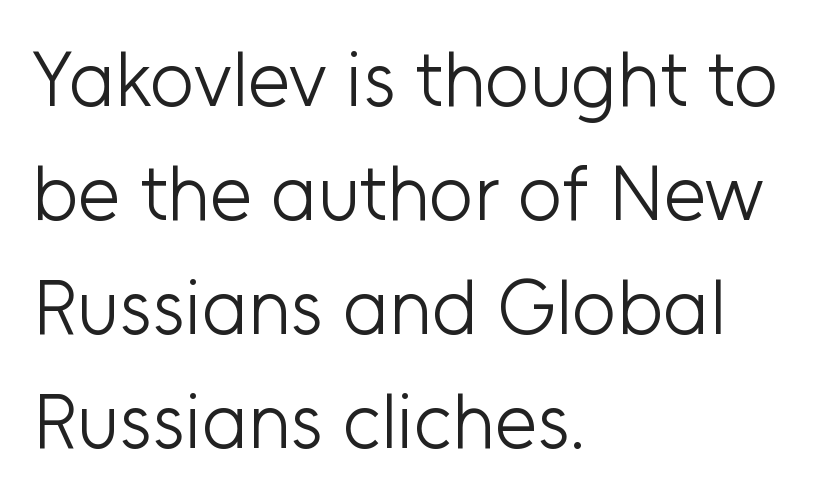
{"serif": "no", "italic": "no", "bold": "no", "weight": "light", "width": "normal", "stroke_contrast": "low", "x_height": "medium", "monospaced": "no", "underline": "no", "align": "left", "line_spacing": "normal", "line_spacing_ratio": 1.48, "letter_spacing": "normal", "letter_spacing_em": 0.0, "glyph_px": 77}
